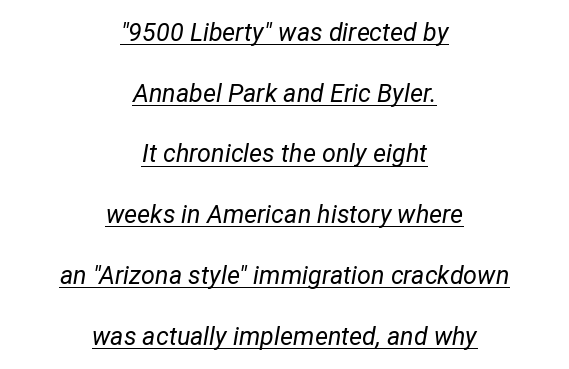
Q: Is the text bold? A: No.
Q: Is the text italic (slanted)? A: Yes, it leans right by about 12 degrees.
Q: Is the text underlined? A: Yes.
Q: How is the paragraph aligned? A: Centered.
Q: Is the spacing between letters normal or unusually wide? A: Normal.
Q: Is the spacing between lines tight, normal or loose? A: Loose.
